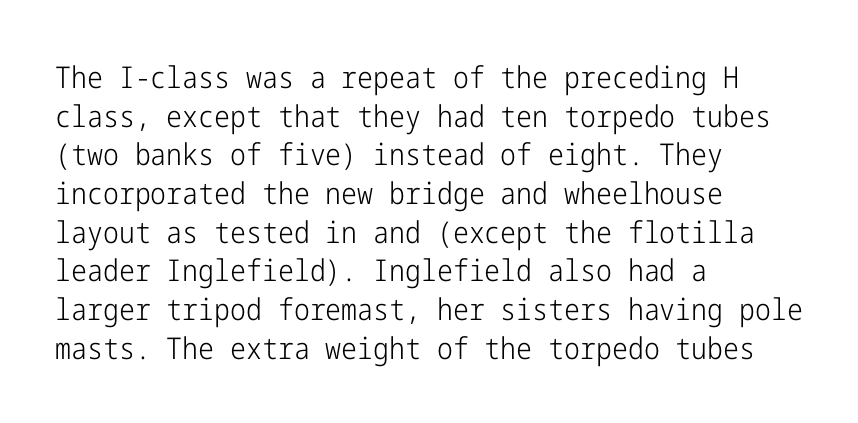
Q: Is the text bold? A: No.
Q: Is the text italic (slanted)? A: No, it is upright.
Q: Is the typeface a serif or a sans-serif typeface? A: Sans-serif.
Q: Is the text underlined? A: No.
Q: How is the paragraph aligned? A: Left-aligned.
Q: Is the spacing between letters normal or unusually wide? A: Normal.
Q: Is the spacing between lines tight, normal or loose? A: Normal.
Q: Width (condensed, normal, or wide)? A: Condensed.
Q: Stroke contrast? A: Low.
Q: x-height? A: Medium.
